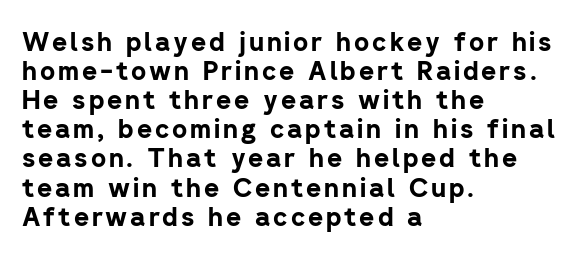
{"italic": "no", "bold": "yes", "underline": "no", "align": "left", "line_spacing": "tight", "line_spacing_ratio": 1.12, "glyph_px": 26}
